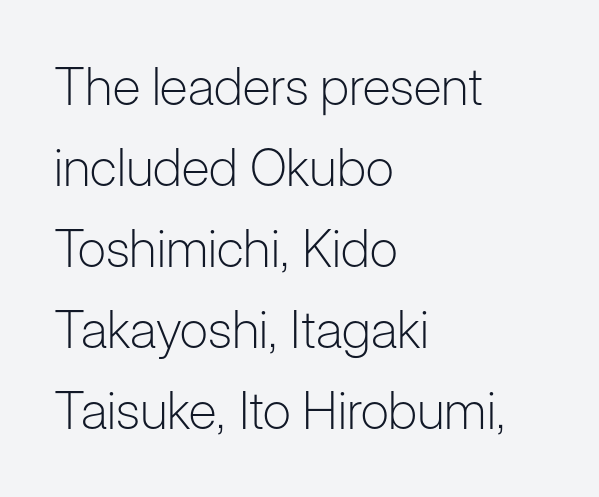
{"serif": "no", "italic": "no", "bold": "no", "weight": "light", "width": "normal", "stroke_contrast": "low", "x_height": "medium", "monospaced": "no", "underline": "no", "align": "left", "line_spacing": "normal", "line_spacing_ratio": 1.56, "letter_spacing": "normal", "letter_spacing_em": 0.0, "glyph_px": 52}
